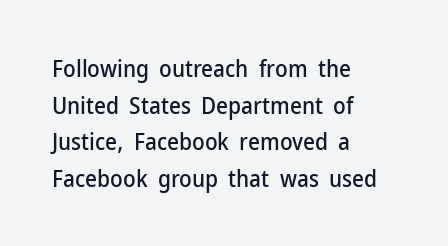
The image shows 23 px text type, upright; set left-aligned, normal line spacing (1.59x), normal letter spacing, not underlined.
